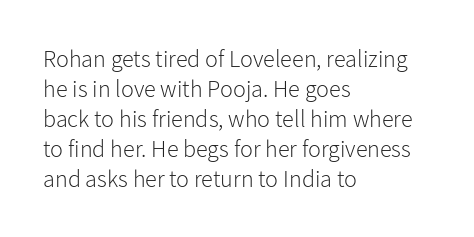
{"italic": "no", "bold": "no", "underline": "no", "align": "left", "line_spacing": "normal", "line_spacing_ratio": 1.25, "letter_spacing": "normal", "letter_spacing_em": 0.0, "glyph_px": 24}
